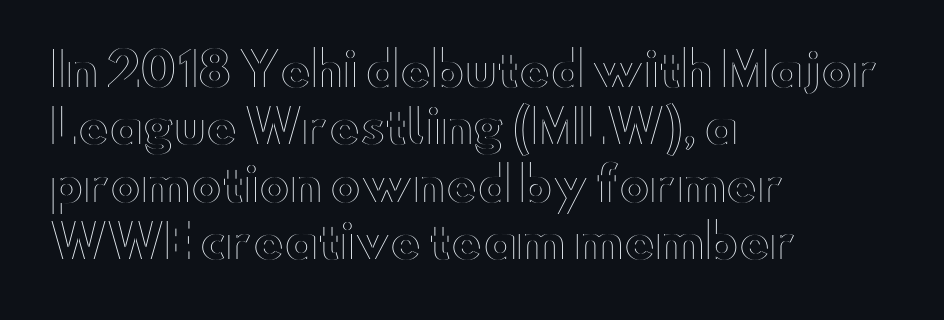
The image shows 46 px wide type, upright; set left-aligned, normal line spacing (1.25x), normal letter spacing, not underlined; a small x-height.
